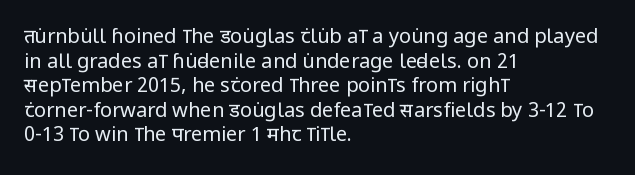
The image shows 20 px text type, upright; set left-aligned, line spacing 1.23x, normal letter spacing, not underlined.
